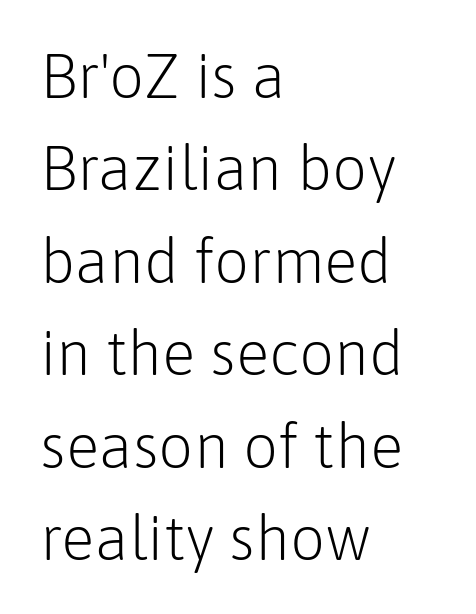
{"serif": "no", "italic": "no", "bold": "no", "weight": "light", "width": "normal", "stroke_contrast": "low", "x_height": "medium", "monospaced": "no", "underline": "no", "align": "left", "line_spacing": "normal", "line_spacing_ratio": 1.49, "letter_spacing": "normal", "letter_spacing_em": 0.0, "glyph_px": 62}
